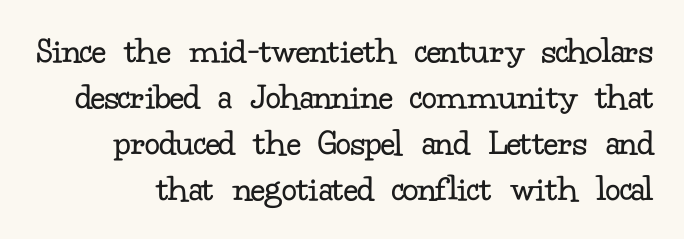
The typeface has the unassuming heft of standard copy or less. Decoration check: the copy has no underline. Every stem runs plumb, perpendicular to the baseline. The face used here is seriffed, in the tradition of book romans.
